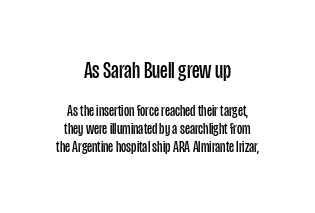
{"italic": "no", "bold": "no", "underline": "no", "align": "center", "line_spacing": "tight", "line_spacing_ratio": 1.13, "letter_spacing": "normal", "letter_spacing_em": 0.0, "larger_block": "first", "size_ratio": 1.5, "glyph_px": 24}
